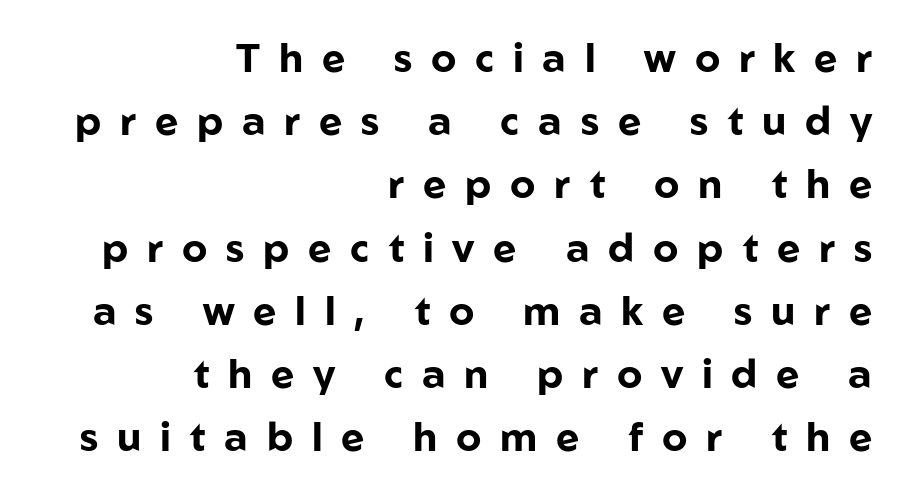
Q: Is the text bold? A: Yes.
Q: Is the text italic (slanted)? A: No, it is upright.
Q: Is the typeface a serif or a sans-serif typeface? A: Sans-serif.
Q: Is the text underlined? A: No.
Q: How is the paragraph aligned? A: Right-aligned.
Q: Is the spacing between letters normal or unusually wide? A: Unusually wide.
Q: Is the spacing between lines tight, normal or loose? A: Normal.
Q: Width (condensed, normal, or wide)? A: Normal.
Q: Stroke contrast? A: Low.
Q: x-height? A: Medium.
Q: Monospaced? A: No.
